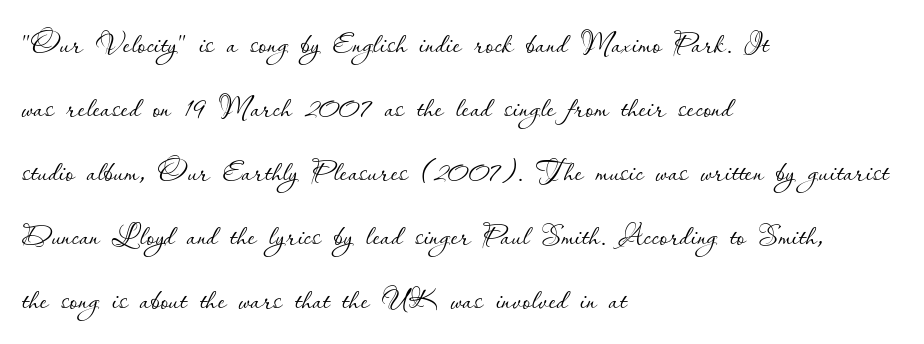
The space beneath each line is pristine and unruled. The passage shown has conventional tracking throughout. The ragged edge is on the right, which tells us the setting is flush left. The designer left line spacing at the default.
